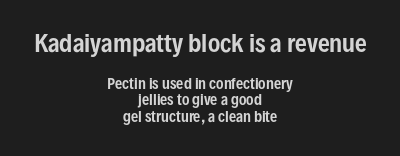
Note: larger setting up top, smaller setting below. Posture: straight, roman, zero tilt. Both edges are ragged and mirror each other, which tells us the setting is centered. Caption: standard tracking, unaltered. Descenders hang freely into open space.
